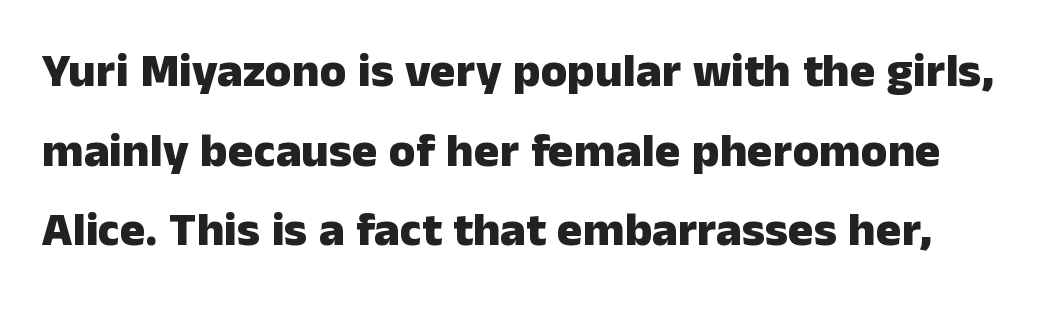
Q: Is the text bold? A: Yes.
Q: Is the text italic (slanted)? A: No, it is upright.
Q: Is the typeface a serif or a sans-serif typeface? A: Sans-serif.
Q: Is the text underlined? A: No.
Q: Is the spacing between letters normal or unusually wide? A: Normal.
Q: Is the spacing between lines tight, normal or loose? A: Normal.
Q: Width (condensed, normal, or wide)? A: Normal.
Q: Stroke contrast? A: Low.
Q: x-height? A: Medium.
Q: Monospaced? A: No.
